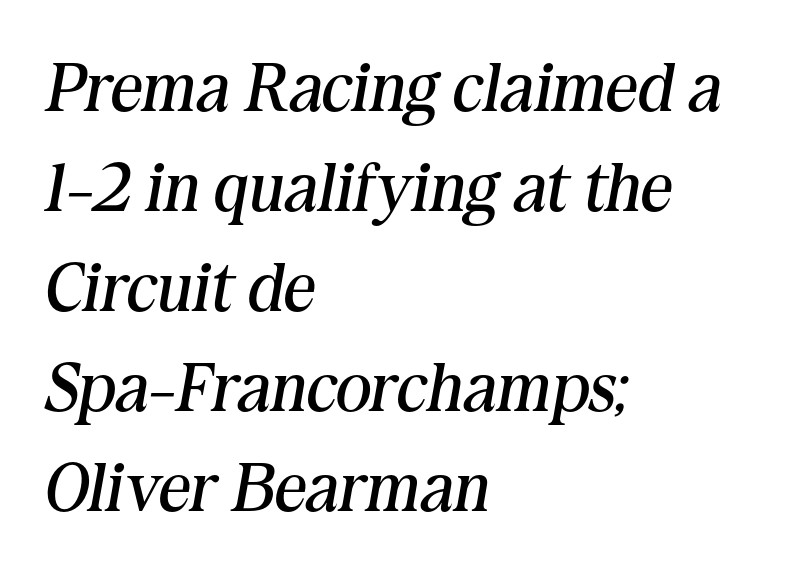
If you measured baseline to baseline, you'd find a middling distance. The letterforms sit at book weight or below. Any mark beneath the type? The region is blank. The letters advance in unequal steps, a hallmark of proportional type. The type is set solid horizontally, with unmodified tracking.
